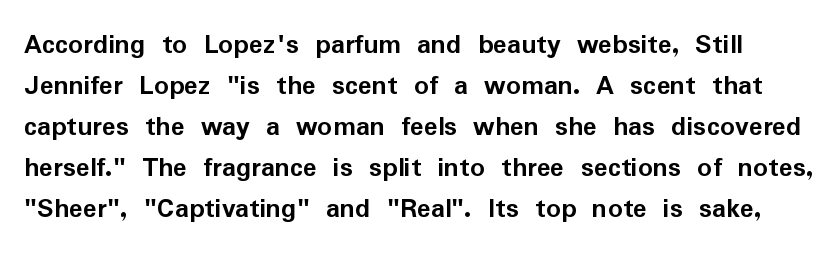
The image shows 29 px semibold sans-serif type, upright; set normal line spacing (1.41x), normal letter spacing, not underlined; low stroke contrast and a medium x-height.
